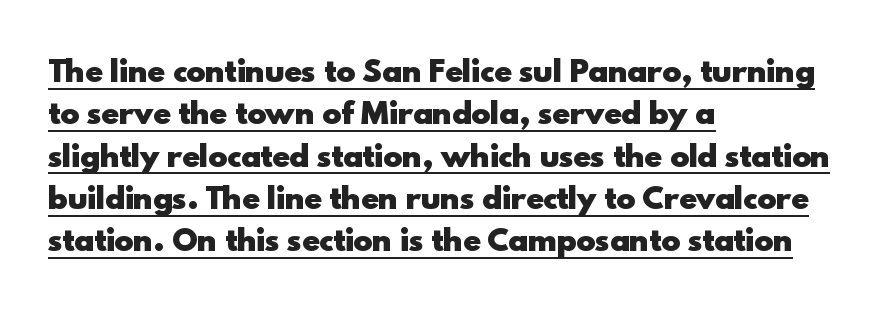
Q: Is the text bold? A: Yes.
Q: Is the text italic (slanted)? A: No, it is upright.
Q: Is the typeface a serif or a sans-serif typeface? A: Sans-serif.
Q: Is the text underlined? A: Yes.
Q: How is the paragraph aligned? A: Left-aligned.
Q: Is the spacing between letters normal or unusually wide? A: Normal.
Q: Is the spacing between lines tight, normal or loose? A: Normal.
Q: Width (condensed, normal, or wide)? A: Normal.
Q: x-height? A: Small.
Q: Monospaced? A: No.
